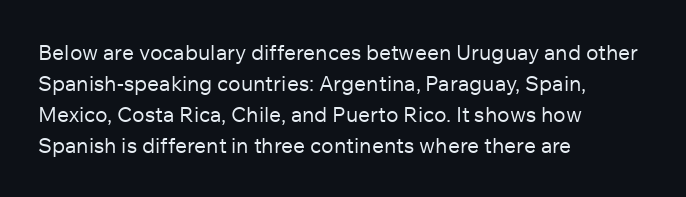
Q: Is the text bold? A: No.
Q: Is the text italic (slanted)? A: No, it is upright.
Q: Is the text underlined? A: No.
Q: How is the paragraph aligned? A: Left-aligned.
Q: Is the spacing between letters normal or unusually wide? A: Normal.
Q: Is the spacing between lines tight, normal or loose? A: Normal.
